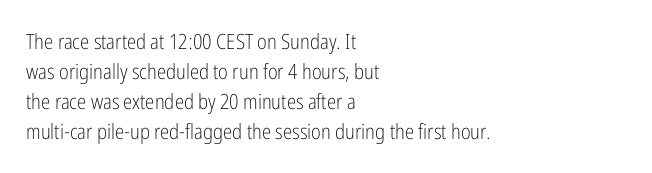
The image shows 21 px text type, upright; set left-aligned, normal line spacing (1.43x), normal letter spacing, not underlined.
